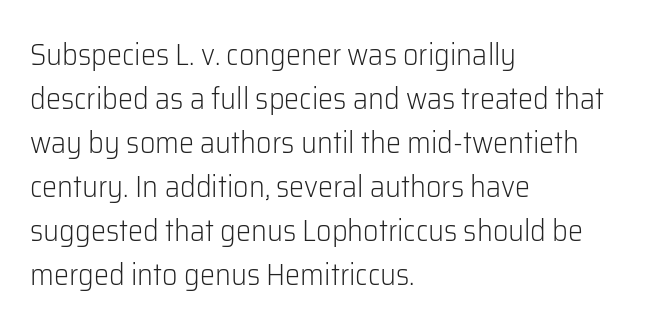
{"serif": "no", "italic": "no", "bold": "no", "weight": "light", "width": "normal", "stroke_contrast": "low", "x_height": "medium", "monospaced": "no", "underline": "no", "align": "left", "line_spacing": "normal", "line_spacing_ratio": 1.47, "letter_spacing": "normal", "letter_spacing_em": 0.0, "glyph_px": 30}
